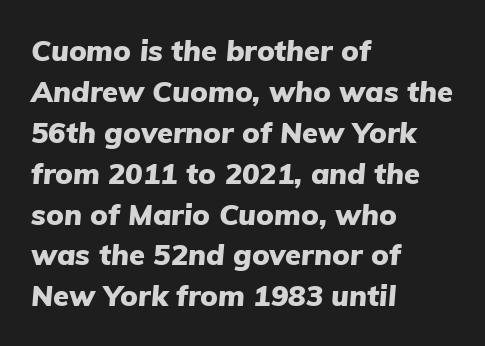
Proportional: the letters do not fall into vertical columns. Layout note: lines flush left. The line-height multiplier appears to be the usual default. Typographic density is high because the face is bold. The face used here has a pronounced slope to its letters. Is the letter spacing exaggerated? No — it looks like the ordinary default.
